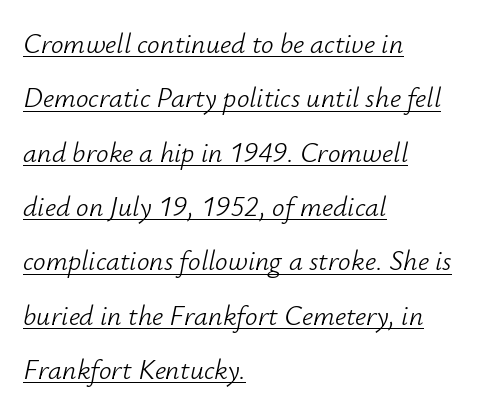
Q: Is the text bold? A: No.
Q: Is the text italic (slanted)? A: Yes, it leans right by about 12 degrees.
Q: Is the text underlined? A: Yes.
Q: How is the paragraph aligned? A: Left-aligned.
Q: Is the spacing between letters normal or unusually wide? A: Normal.
Q: Is the spacing between lines tight, normal or loose? A: Loose.
Q: Width (condensed, normal, or wide)? A: Normal.
Q: Stroke contrast? A: Low.
Q: x-height? A: Small.
Q: Monospaced? A: No.
